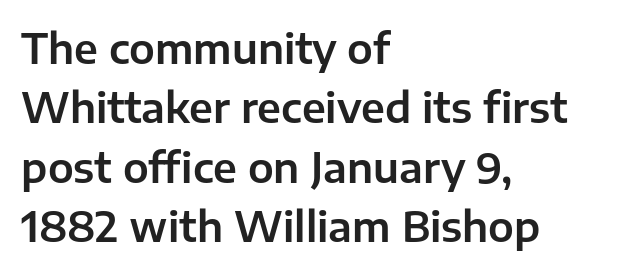
The image shows 41 px sans-serif type, upright; set left-aligned, normal line spacing (1.45x), normal letter spacing, not underlined; low stroke contrast and a medium x-height.
